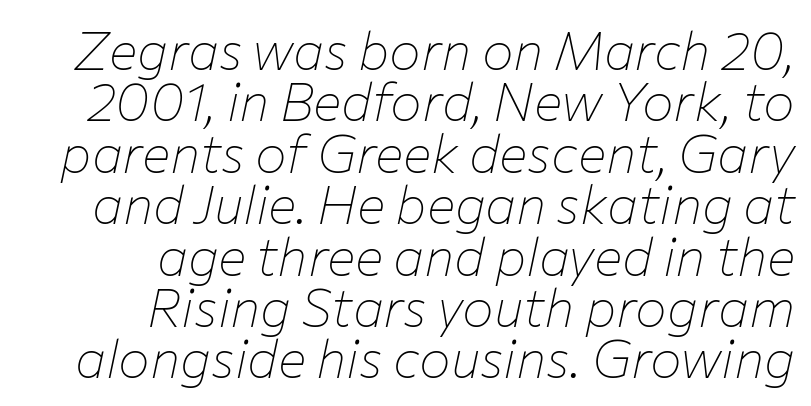
The image shows 53 px thin type, italic (leaning right); set right-aligned, tight line spacing (0.97x), normal letter spacing, not underlined; low stroke contrast and a medium x-height.
